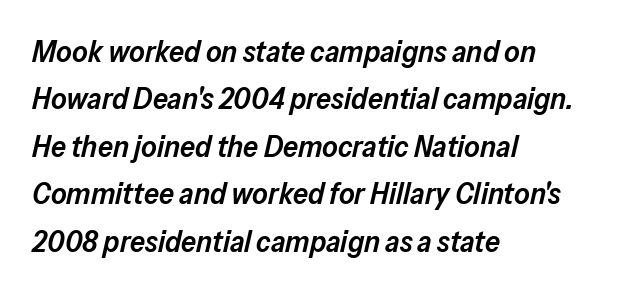
Q: Is the text bold? A: Semi-bold.
Q: Is the text italic (slanted)? A: Yes, it leans right by about 13 degrees.
Q: Is the text underlined? A: No.
Q: How is the paragraph aligned? A: Left-aligned.
Q: Is the spacing between letters normal or unusually wide? A: Normal.
Q: Is the spacing between lines tight, normal or loose? A: Normal.
Q: Width (condensed, normal, or wide)? A: Normal.
Q: Stroke contrast? A: Low.
Q: x-height? A: Medium.
Q: Monospaced? A: No.
